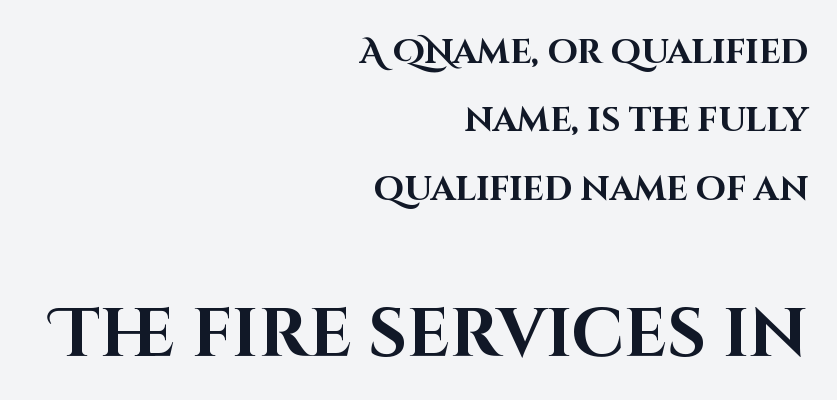
Students, observe: this is what heavily led, spacious text looks like. Visually the block forms a straight wall on the right and a jagged coastline on the left. Think of a printed novel: that variable character pitch is what you see here. How heavy is the stroke? Heavy — this is a bold. The specimen reads as upright at a glance.
